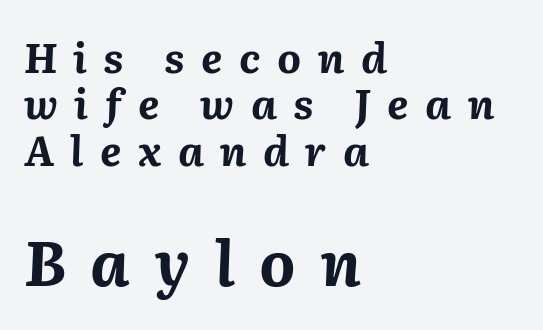
{"italic": "yes", "lean": "right", "slant_degrees": 2, "bold": "yes", "weight": "bold", "width": "normal", "stroke_contrast": "medium", "x_height": "medium", "monospaced": "no", "underline": "no", "align": "left", "line_spacing": "tight", "line_spacing_ratio": 1.13, "letter_spacing": "wide", "letter_spacing_em": 0.4, "larger_block": "second", "size_ratio": 1.51, "glyph_px": 62}
